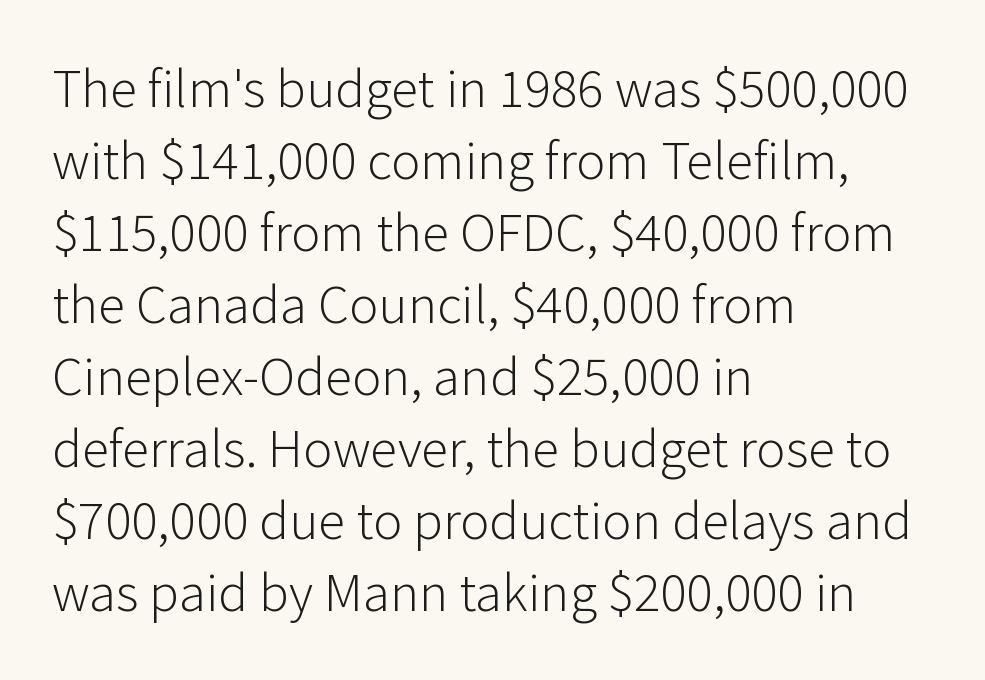
The image shows 55 px light sans-serif type, upright; set left-aligned, normal line spacing (1.31x), normal letter spacing, not underlined; low stroke contrast and a medium x-height.
